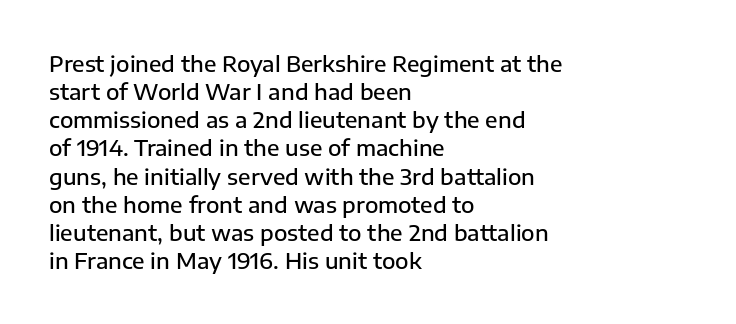
Q: Is the text bold? A: Semi-bold.
Q: Is the text italic (slanted)? A: No, it is upright.
Q: Is the text underlined? A: No.
Q: How is the paragraph aligned? A: Left-aligned.
Q: Is the spacing between letters normal or unusually wide? A: Normal.
Q: Is the spacing between lines tight, normal or loose? A: Normal.
